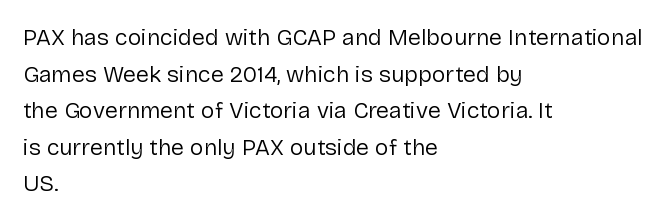
Notice how descenders clear the ascenders below comfortably — that's standard leading. Heft: none added — not bold. Posture: upright roman. The tracking reads as untouched default to a designer's eye. If you drew a ruler down the left edge, every line would touch it.
